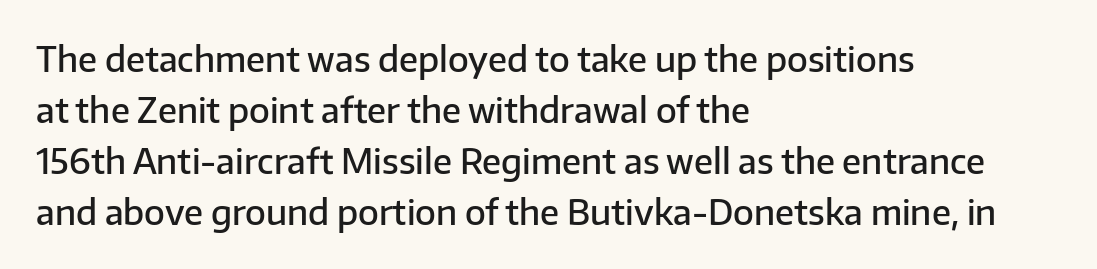
Q: Is the text bold? A: Semi-bold.
Q: Is the text italic (slanted)? A: No, it is upright.
Q: Is the typeface a serif or a sans-serif typeface? A: Sans-serif.
Q: Is the text underlined? A: No.
Q: How is the paragraph aligned? A: Left-aligned.
Q: Is the spacing between letters normal or unusually wide? A: Normal.
Q: Is the spacing between lines tight, normal or loose? A: Normal.
Q: Width (condensed, normal, or wide)? A: Normal.
Q: Stroke contrast? A: Low.
Q: x-height? A: Medium.
Q: Monospaced? A: No.
